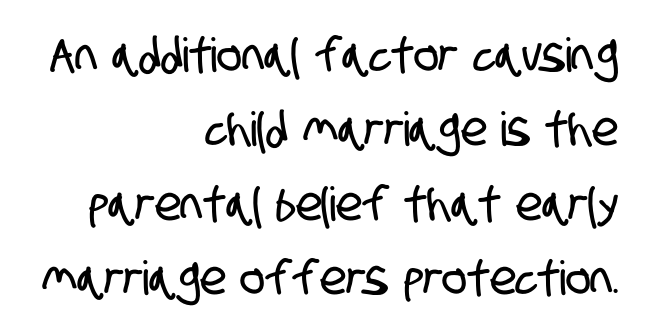
A typesetter would label this face a sans. If you measured baseline to baseline, you'd find a middling distance. The typesetter chose a ragged-left arrangement here. The tracking reads as untouched default to a designer's eye. Only glyphs here, with clear space below each row.
